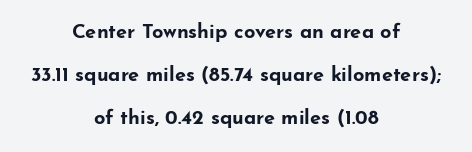
If you folded the block vertically in half, each line would mirror itself in length. Leading: increased. Glyph-to-glyph distance matches everyday printed text. In terms of posture, this sample is upright. The strip under each line holds only bare page.
